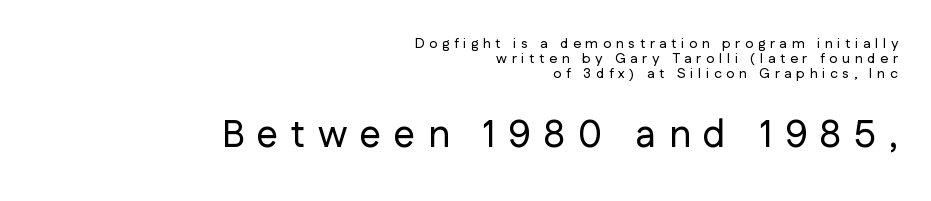
Q: Is the text italic (slanted)? A: No, it is upright.
Q: Is the typeface a serif or a sans-serif typeface? A: Sans-serif.
Q: Is the text underlined? A: No.
Q: How is the paragraph aligned? A: Right-aligned.
Q: Is the spacing between letters normal or unusually wide? A: Unusually wide.
Q: Is the spacing between lines tight, normal or loose? A: Tight.
Q: Which block of text is set in a larger size, the first (top) or the second (bottom)? A: The second (bottom) one.
Q: Width (condensed, normal, or wide)? A: Normal.
Q: Stroke contrast? A: Low.
Q: x-height? A: Medium.
Q: Monospaced? A: No.
